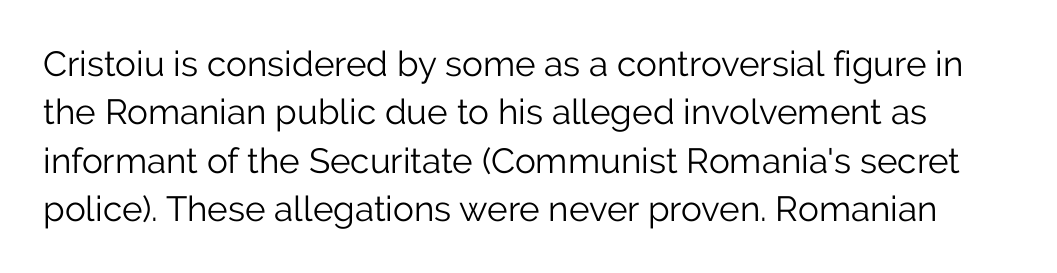
Q: Is the text bold? A: No.
Q: Is the text italic (slanted)? A: No, it is upright.
Q: Is the typeface a serif or a sans-serif typeface? A: Sans-serif.
Q: Is the text underlined? A: No.
Q: Is the spacing between letters normal or unusually wide? A: Normal.
Q: Is the spacing between lines tight, normal or loose? A: Normal.
Q: Width (condensed, normal, or wide)? A: Normal.
Q: Stroke contrast? A: Low.
Q: x-height? A: Medium.
Q: Monospaced? A: No.
